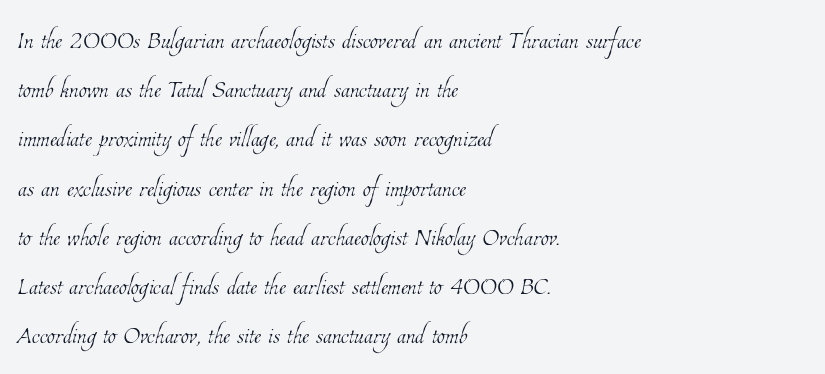
Q: Is the text bold? A: No.
Q: Is the text underlined? A: No.
Q: How is the paragraph aligned? A: Left-aligned.
Q: Is the spacing between letters normal or unusually wide? A: Normal.
Q: Is the spacing between lines tight, normal or loose? A: Normal.
Q: Width (condensed, normal, or wide)? A: Condensed.
Q: Stroke contrast? A: Low.
Q: x-height? A: Medium.
Q: Monospaced? A: No.
